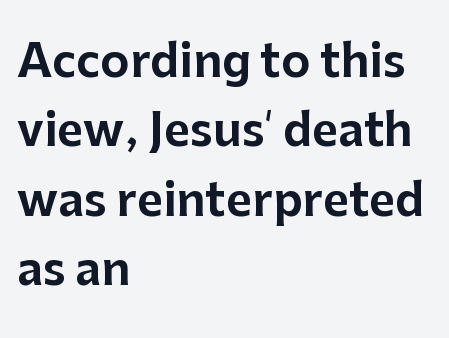
Compared with typical body copy, the letter spacing here is the same. A student would call this left alignment; a typographer would say flush left, rag right. The typeface chosen for these lines omits serifs. In terms of posture, this sample is upright.
